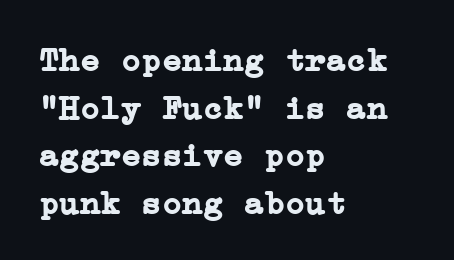
Q: Is the text bold? A: Yes.
Q: Is the text italic (slanted)? A: No, it is upright.
Q: Is the typeface a serif or a sans-serif typeface? A: Serif.
Q: Is the text underlined? A: No.
Q: How is the paragraph aligned? A: Left-aligned.
Q: Is the spacing between letters normal or unusually wide? A: Normal.
Q: Is the spacing between lines tight, normal or loose? A: Normal.
Q: Width (condensed, normal, or wide)? A: Normal.
Q: Stroke contrast? A: Low.
Q: x-height? A: Medium.
